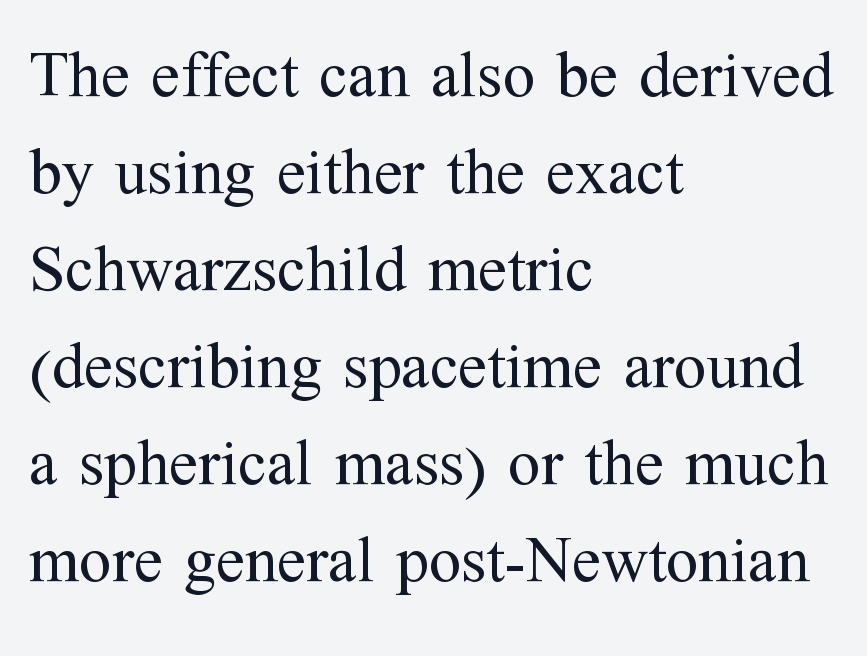
{"serif": "yes", "italic": "no", "bold": "no", "weight": "regular", "width": "normal", "stroke_contrast": "medium", "x_height": "medium", "monospaced": "no", "underline": "no", "align": "left", "line_spacing": "normal", "line_spacing_ratio": 1.47, "letter_spacing": "normal", "letter_spacing_em": 0.0, "glyph_px": 66}
